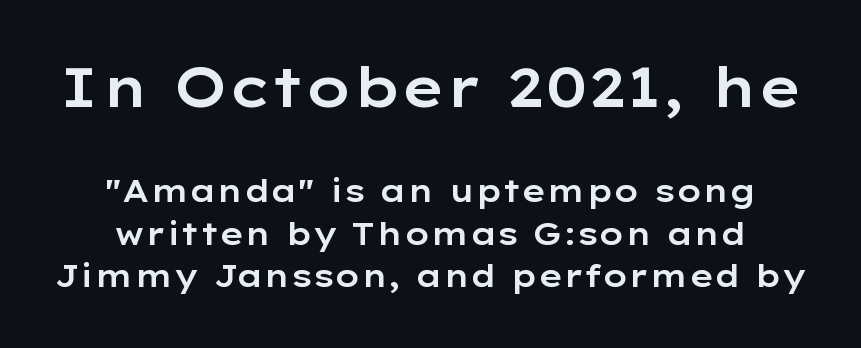
Q: Is the text italic (slanted)? A: No, it is upright.
Q: Is the typeface a serif or a sans-serif typeface? A: Sans-serif.
Q: Is the text underlined? A: No.
Q: Is the spacing between letters normal or unusually wide? A: Normal.
Q: Is the spacing between lines tight, normal or loose? A: Normal.
Q: Which block of text is set in a larger size, the first (top) or the second (bottom)? A: The first (top) one.
Q: Width (condensed, normal, or wide)? A: Wide.
Q: Stroke contrast? A: Low.
Q: x-height? A: Medium.
Q: Monospaced? A: No.
